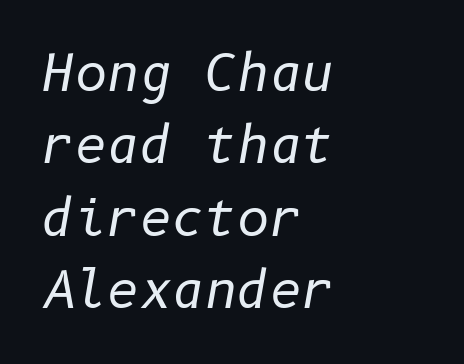
{"italic": "yes", "lean": "right", "slant_degrees": 10, "bold": "no", "weight": "regular", "width": "normal", "stroke_contrast": "low", "x_height": "medium", "underline": "no", "align": "left", "line_spacing": "normal", "line_spacing_ratio": 1.45, "letter_spacing": "normal", "letter_spacing_em": 0.0, "glyph_px": 50}
